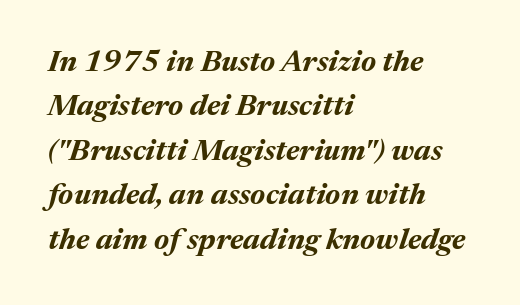
{"italic": "yes", "lean": "right", "slant_degrees": 17, "bold": "yes", "weight": "bold", "width": "normal", "stroke_contrast": "medium", "x_height": "medium", "monospaced": "no", "underline": "no", "align": "left", "line_spacing": "normal", "line_spacing_ratio": 1.48, "letter_spacing": "normal", "letter_spacing_em": 0.0, "glyph_px": 30}
